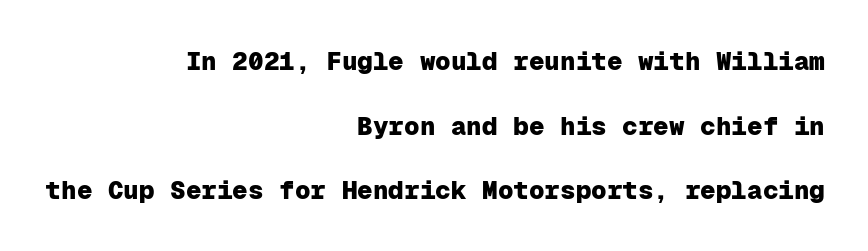
{"italic": "no", "bold": "yes", "underline": "no", "align": "right", "line_spacing": "loose", "line_spacing_ratio": 2.49, "letter_spacing": "normal", "letter_spacing_em": 0.0, "glyph_px": 26}
